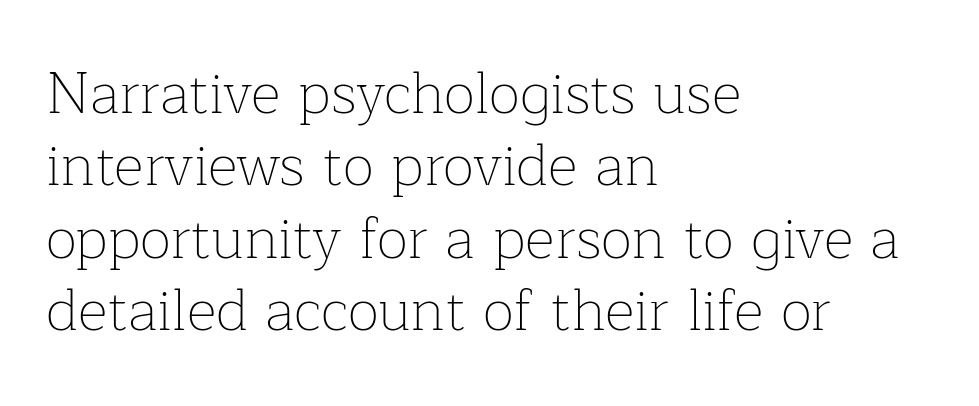
Q: Is the text bold? A: No.
Q: Is the text italic (slanted)? A: No, it is upright.
Q: Is the typeface a serif or a sans-serif typeface? A: Serif.
Q: Is the text underlined? A: No.
Q: How is the paragraph aligned? A: Left-aligned.
Q: Is the spacing between letters normal or unusually wide? A: Normal.
Q: Is the spacing between lines tight, normal or loose? A: Normal.
Q: Width (condensed, normal, or wide)? A: Normal.
Q: Stroke contrast? A: Low.
Q: x-height? A: Medium.
Q: Monospaced? A: No.
